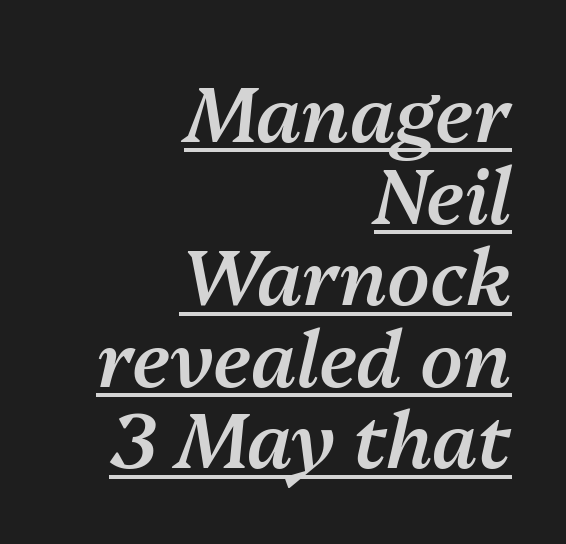
{"italic": "yes", "lean": "right", "slant_degrees": 13, "bold": "semi", "weight": "semibold", "width": "normal", "stroke_contrast": "medium", "x_height": "medium", "monospaced": "no", "underline": "yes", "align": "right", "line_spacing": "tight", "line_spacing_ratio": 1.06, "letter_spacing": "normal", "letter_spacing_em": 0.0, "glyph_px": 77}
